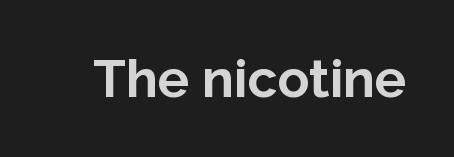
The image shows 53 px bold sans-serif type, upright; set normal letter spacing, not underlined; low stroke contrast and a medium x-height.
